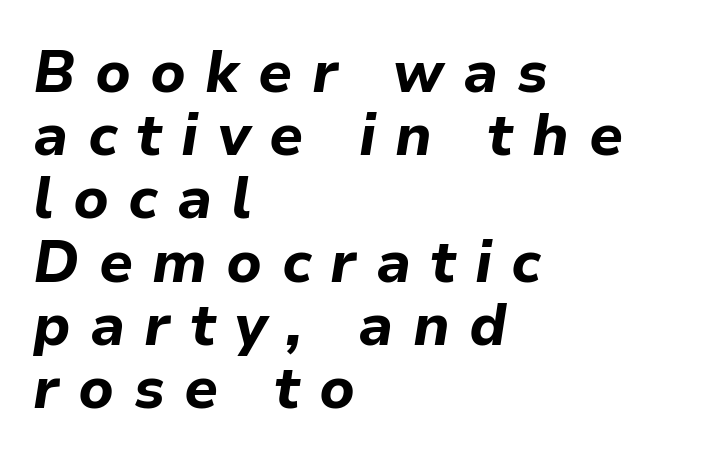
Q: Is the text bold? A: Yes.
Q: Is the text italic (slanted)? A: Yes, it leans right by about 9 degrees.
Q: Is the text underlined? A: No.
Q: How is the paragraph aligned? A: Left-aligned.
Q: Is the spacing between letters normal or unusually wide? A: Unusually wide.
Q: Is the spacing between lines tight, normal or loose? A: Tight.
Q: Width (condensed, normal, or wide)? A: Normal.
Q: Stroke contrast? A: Low.
Q: x-height? A: Medium.
Q: Monospaced? A: No.
